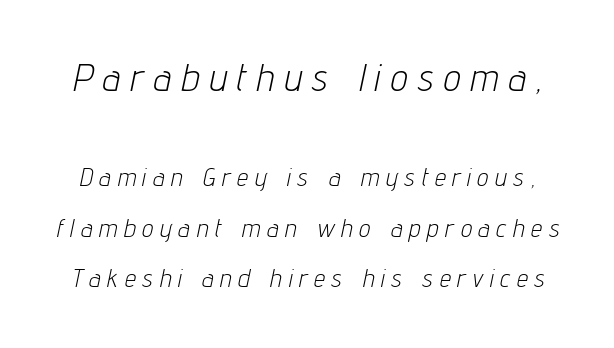
The image shows 38 px light, condensed type, italic (leaning right); set loose line spacing (2.02x), unusually wide letter spacing (+0.28 em), not underlined; the first (top) block is 1.52x larger; low stroke contrast and a medium x-height.
